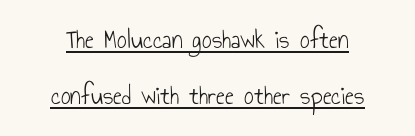
The image shows 27 px text type, upright; set centered, loose line spacing (2.07x), normal letter spacing, underlined.
